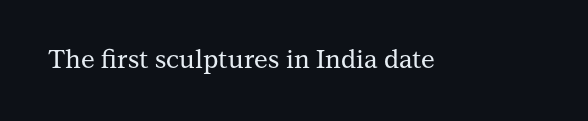
The image shows 25 px text type, upright; set normal letter spacing, not underlined.
